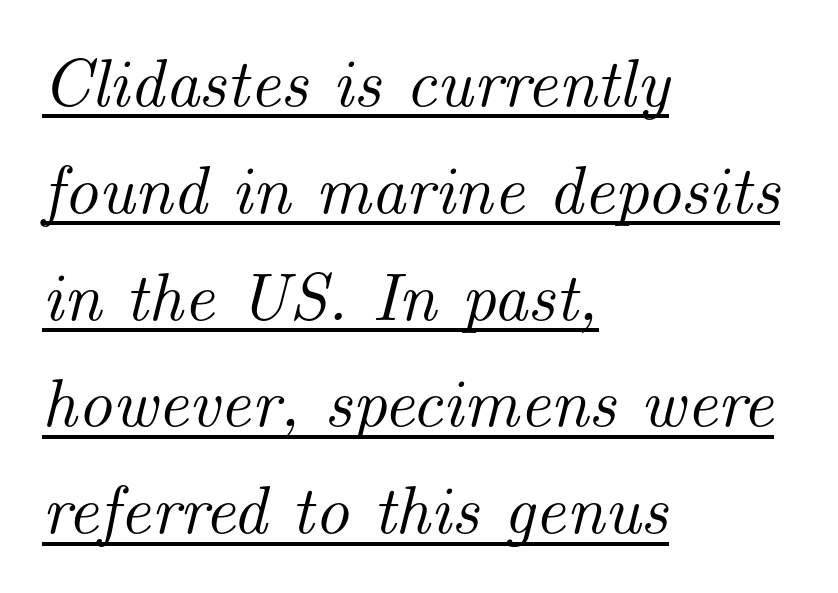
{"serif": "yes", "italic": "yes", "lean": "right", "slant_degrees": 14, "width": "normal", "stroke_contrast": "medium", "x_height": "small", "monospaced": "no", "underline": "yes", "align": "left", "line_spacing": "normal", "line_spacing_ratio": 1.57, "letter_spacing": "normal", "letter_spacing_em": 0.0, "glyph_px": 68}
